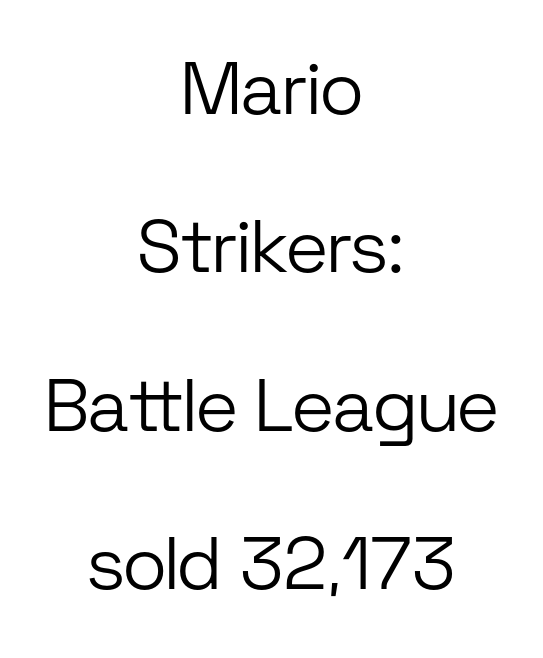
Q: Is the text bold? A: No.
Q: Is the text italic (slanted)? A: No, it is upright.
Q: Is the typeface a serif or a sans-serif typeface? A: Sans-serif.
Q: Is the text underlined? A: No.
Q: How is the paragraph aligned? A: Centered.
Q: Is the spacing between letters normal or unusually wide? A: Normal.
Q: Is the spacing between lines tight, normal or loose? A: Loose.
Q: Width (condensed, normal, or wide)? A: Normal.
Q: Stroke contrast? A: Low.
Q: x-height? A: Medium.
Q: Monospaced? A: No.
